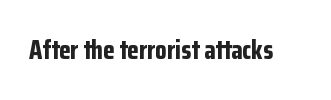
Q: Is the text bold? A: Yes.
Q: Is the text italic (slanted)? A: No, it is upright.
Q: Is the text underlined? A: No.
Q: Is the spacing between letters normal or unusually wide? A: Normal.
